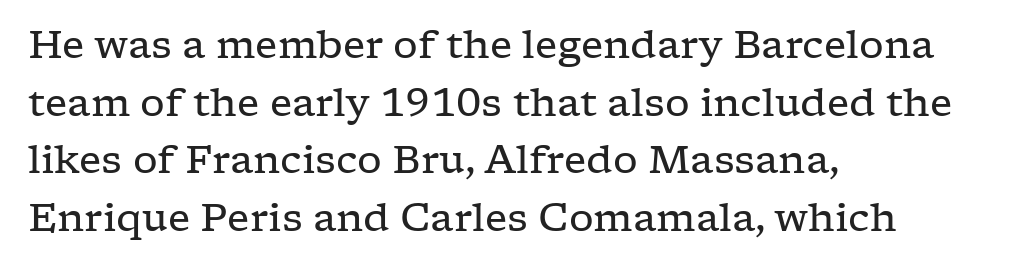
Q: Is the text bold? A: No.
Q: Is the text italic (slanted)? A: No, it is upright.
Q: Is the typeface a serif or a sans-serif typeface? A: Serif.
Q: Is the text underlined? A: No.
Q: How is the paragraph aligned? A: Left-aligned.
Q: Is the spacing between letters normal or unusually wide? A: Normal.
Q: Is the spacing between lines tight, normal or loose? A: Normal.
Q: Width (condensed, normal, or wide)? A: Wide.
Q: Stroke contrast? A: Low.
Q: x-height? A: Medium.
Q: Monospaced? A: No.
